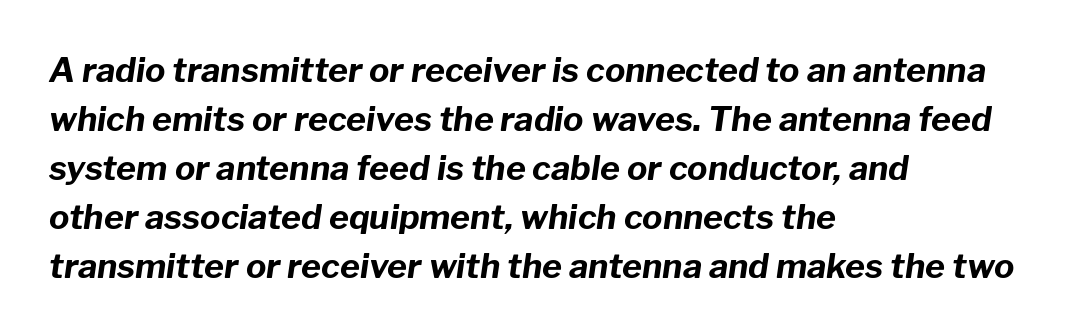
The zone under the glyphs is completely vacant. Heavy-handed strokes throughout: this text is bold. Where is the straight margin? On the left. Slant detected: the letters are inclined. This sample uses plain, unmodified letter spacing. A typesetter would call this leading conventional body-copy spacing.
